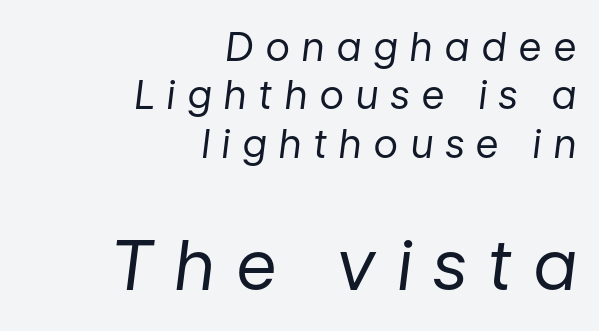
{"italic": "yes", "lean": "right", "slant_degrees": 7, "bold": "no", "weight": "regular", "width": "normal", "stroke_contrast": "low", "x_height": "medium", "monospaced": "no", "underline": "no", "align": "right", "line_spacing_ratio": 1.24, "letter_spacing": "wide", "letter_spacing_em": 0.33, "larger_block": "second", "size_ratio": 1.77, "glyph_px": 69}
